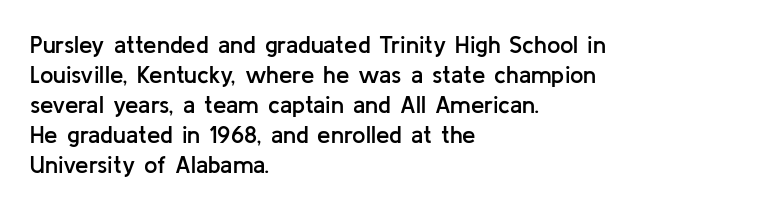
{"italic": "no", "bold": "semi", "underline": "no", "align": "left", "line_spacing": "normal", "line_spacing_ratio": 1.25, "letter_spacing": "normal", "letter_spacing_em": 0.0, "glyph_px": 24}
